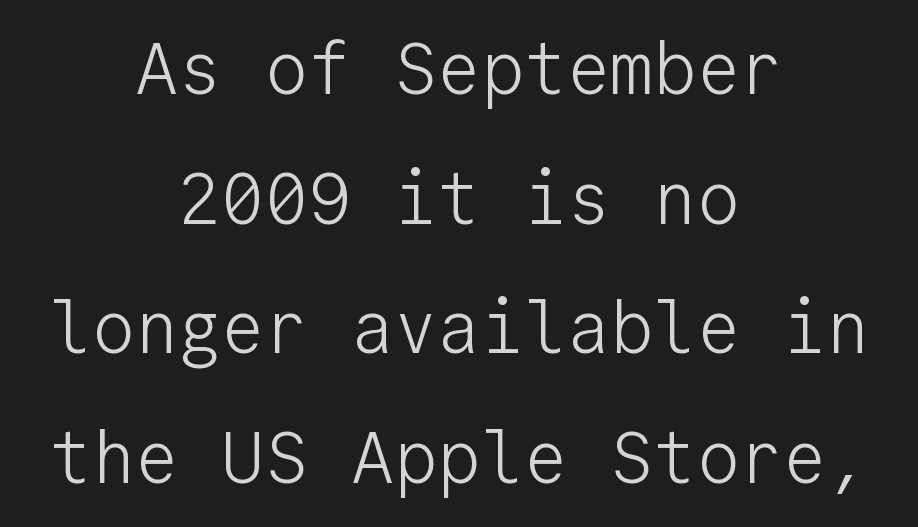
Observe the ordinary spacing: letters are neighbours, not strangers. The space beneath each line is pristine and unruled. The rendering uses typewriter-style spacing with identical character cells. Casual observation: everything's sitting right in the middle.
